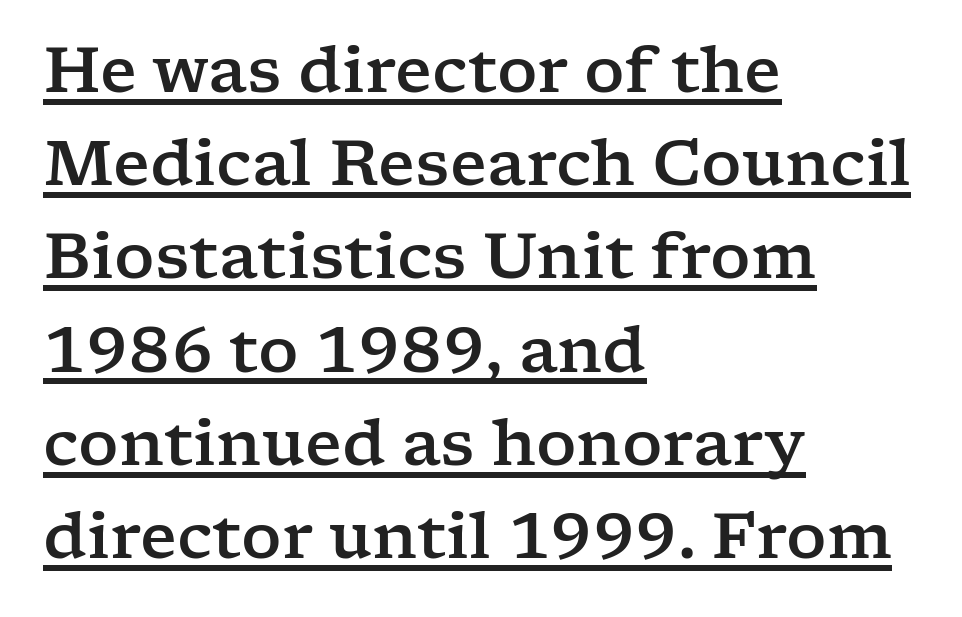
Q: Is the text italic (slanted)? A: No, it is upright.
Q: Is the typeface a serif or a sans-serif typeface? A: Serif.
Q: Is the text underlined? A: Yes.
Q: How is the paragraph aligned? A: Left-aligned.
Q: Is the spacing between letters normal or unusually wide? A: Normal.
Q: Is the spacing between lines tight, normal or loose? A: Normal.
Q: Width (condensed, normal, or wide)? A: Wide.
Q: Stroke contrast? A: Low.
Q: x-height? A: Medium.
Q: Monospaced? A: No.
